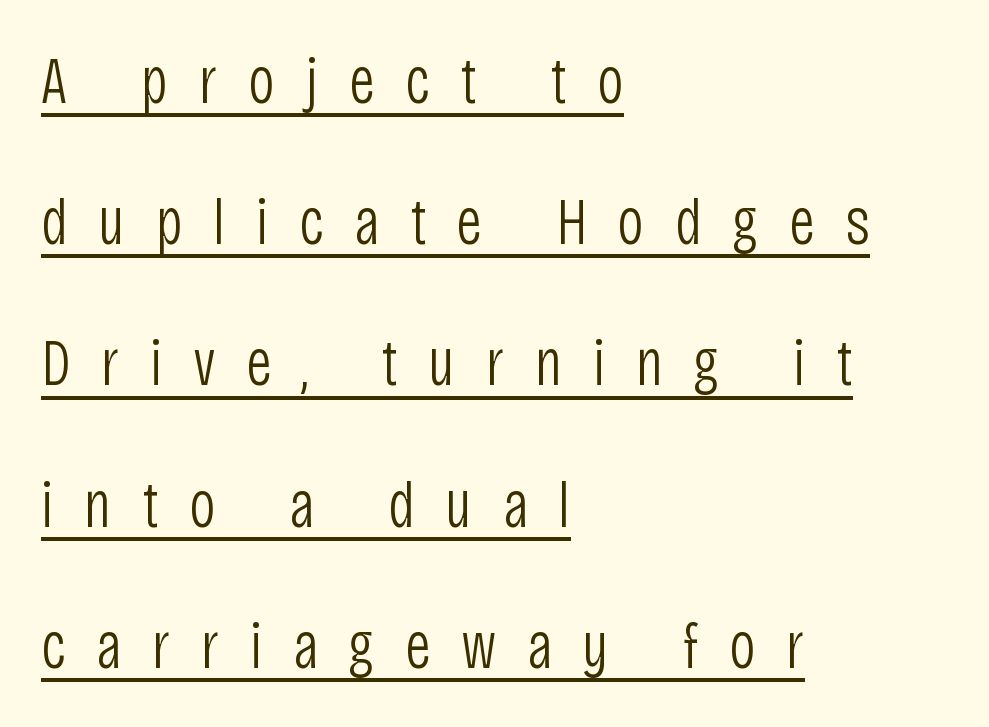
{"serif": "no", "italic": "no", "bold": "no", "weight": "light", "width": "condensed", "stroke_contrast": "low", "x_height": "large", "monospaced": "no", "underline": "yes", "align": "left", "line_spacing": "loose", "line_spacing_ratio": 2.14, "letter_spacing": "wide", "letter_spacing_em": 0.46, "glyph_px": 66}
